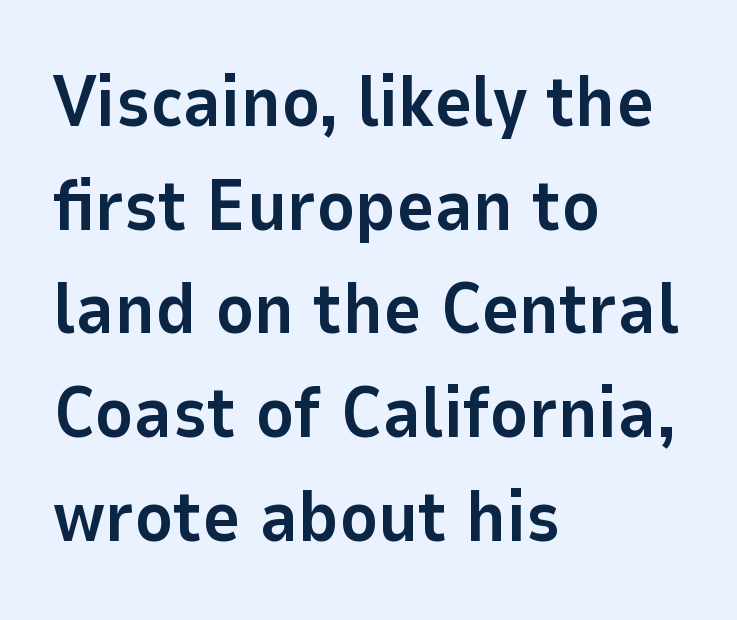
The image shows 72 px bold sans-serif type, upright; set left-aligned, normal line spacing (1.44x), normal letter spacing, not underlined; low stroke contrast and a medium x-height.
